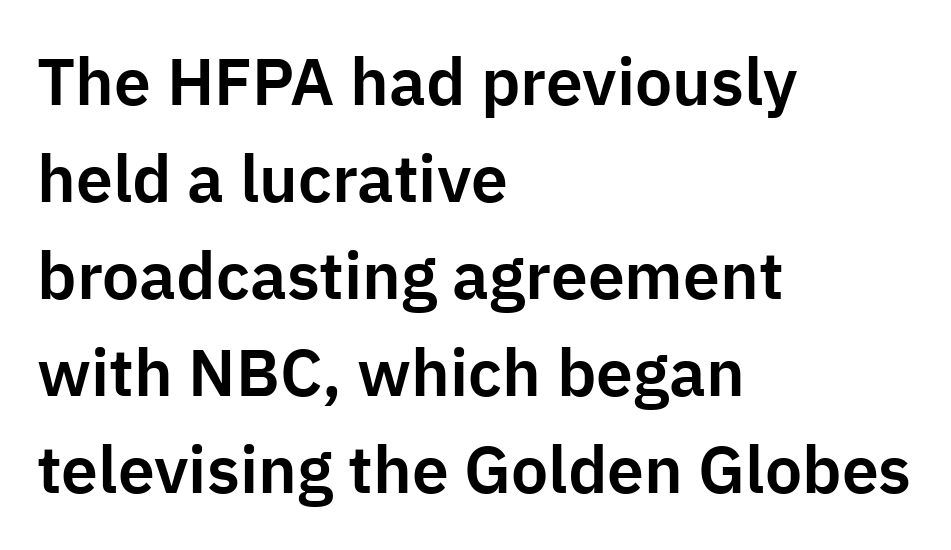
Q: Is the text italic (slanted)? A: No, it is upright.
Q: Is the typeface a serif or a sans-serif typeface? A: Sans-serif.
Q: Is the text underlined? A: No.
Q: How is the paragraph aligned? A: Left-aligned.
Q: Is the spacing between letters normal or unusually wide? A: Normal.
Q: Is the spacing between lines tight, normal or loose? A: Normal.
Q: Width (condensed, normal, or wide)? A: Normal.
Q: Stroke contrast? A: Low.
Q: x-height? A: Medium.
Q: Monospaced? A: No.
